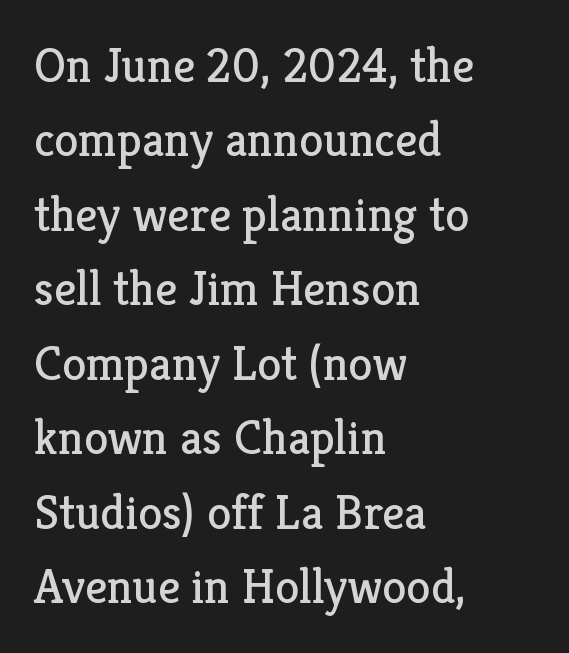
The typeface chosen for these lines features serifs. Stroke mass is kept to a normal reading level or below. Compared with a centered layout, this one pins lines to the left instead. Each word holds together tightly as a unit, with standard inter-letter gaps. Do the characters align in a grid? No, the font is proportional.
